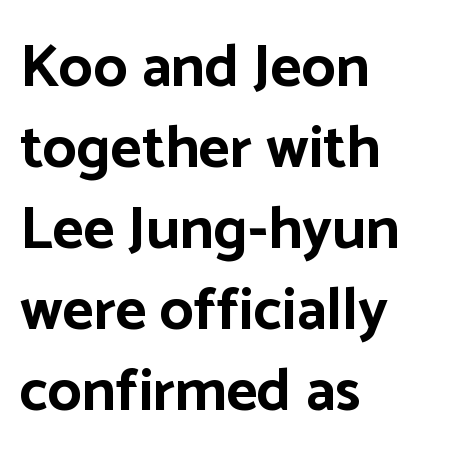
The image shows 60 px bold sans-serif type, upright; set left-aligned, normal line spacing (1.35x), normal letter spacing, not underlined; low stroke contrast and a medium x-height.
